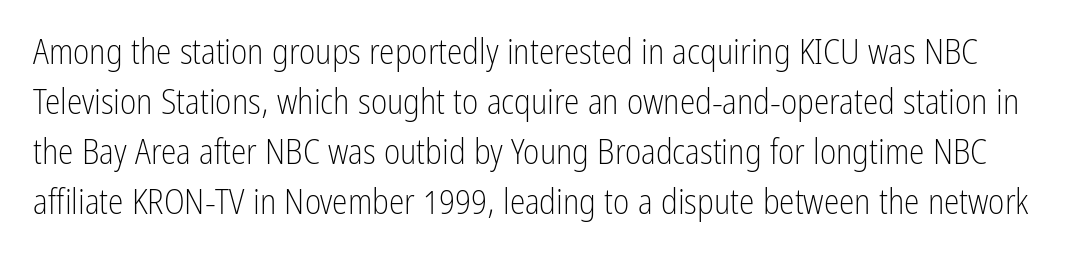
Q: Is the text bold? A: No.
Q: Is the text italic (slanted)? A: No, it is upright.
Q: Is the typeface a serif or a sans-serif typeface? A: Sans-serif.
Q: Is the text underlined? A: No.
Q: Is the spacing between letters normal or unusually wide? A: Normal.
Q: Is the spacing between lines tight, normal or loose? A: Normal.
Q: Width (condensed, normal, or wide)? A: Condensed.
Q: Stroke contrast? A: Low.
Q: x-height? A: Medium.
Q: Monospaced? A: No.
